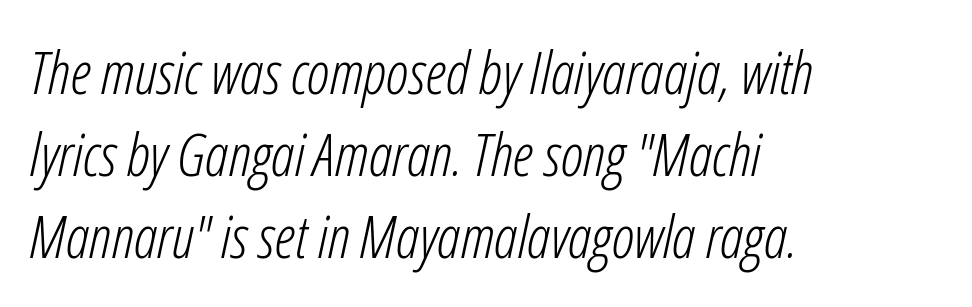
The image shows 59 px light, condensed type, italic (leaning right); set left-aligned, normal line spacing (1.39x), normal letter spacing, not underlined; low stroke contrast and a medium x-height.
